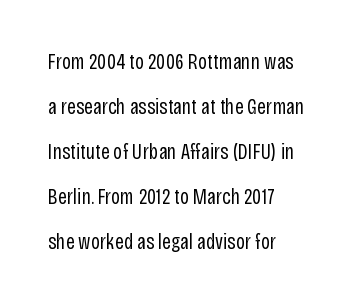
{"italic": "no", "bold": "no", "underline": "no", "align": "left", "line_spacing": "loose", "line_spacing_ratio": 2.05, "letter_spacing": "normal", "letter_spacing_em": 0.0, "glyph_px": 22}
